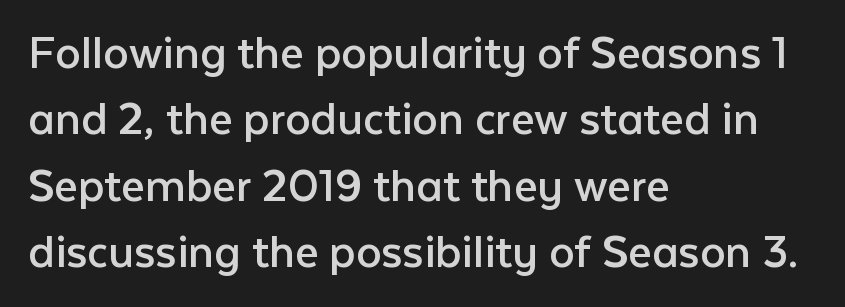
{"serif": "no", "italic": "no", "bold": "no", "weight": "regular", "width": "normal", "stroke_contrast": "low", "x_height": "medium", "monospaced": "no", "underline": "no", "align": "left", "line_spacing": "normal", "line_spacing_ratio": 1.3, "letter_spacing": "normal", "letter_spacing_em": 0.0, "glyph_px": 51}
